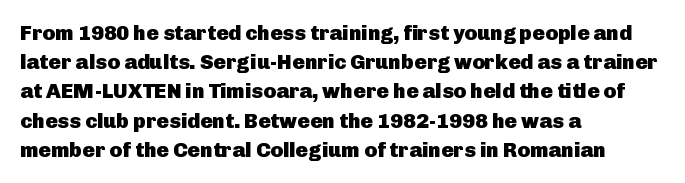
Q: Is the text bold? A: Yes.
Q: Is the text italic (slanted)? A: No, it is upright.
Q: Is the text underlined? A: No.
Q: How is the paragraph aligned? A: Left-aligned.
Q: Is the spacing between letters normal or unusually wide? A: Normal.
Q: Is the spacing between lines tight, normal or loose? A: Normal.
